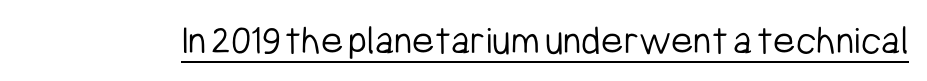
Q: Is the text bold? A: No.
Q: Is the text italic (slanted)? A: No, it is upright.
Q: Is the typeface a serif or a sans-serif typeface? A: Sans-serif.
Q: Is the text underlined? A: Yes.
Q: Is the spacing between letters normal or unusually wide? A: Normal.
Q: Width (condensed, normal, or wide)? A: Condensed.
Q: Stroke contrast? A: Low.
Q: x-height? A: Medium.
Q: Monospaced? A: No.
